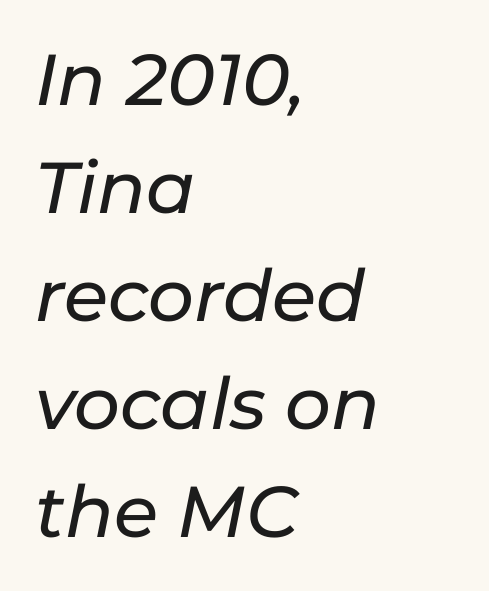
{"italic": "yes", "lean": "right", "slant_degrees": 11, "width": "normal", "stroke_contrast": "low", "x_height": "medium", "monospaced": "no", "underline": "no", "align": "left", "line_spacing": "normal", "line_spacing_ratio": 1.5, "letter_spacing": "normal", "letter_spacing_em": 0.0, "glyph_px": 72}
